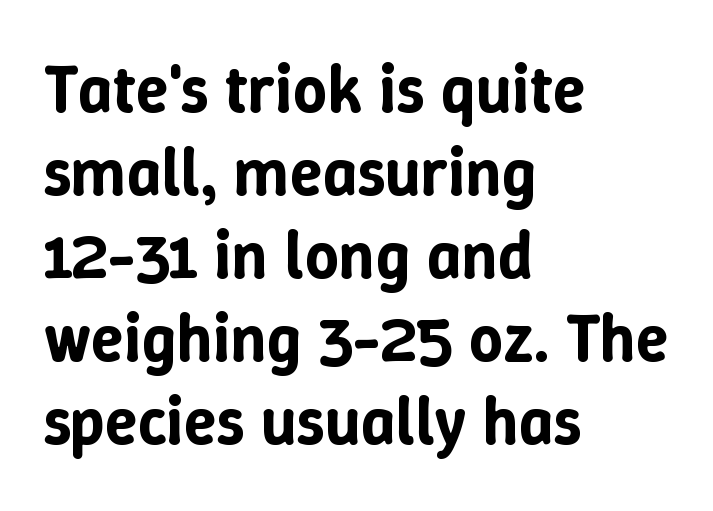
{"italic": "no", "width": "normal", "stroke_contrast": "low", "x_height": "medium", "monospaced": "no", "underline": "no", "align": "left", "line_spacing_ratio": 1.24, "letter_spacing": "normal", "letter_spacing_em": 0.0, "glyph_px": 67}
